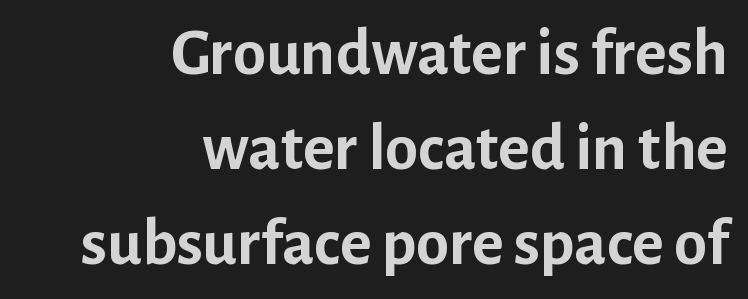
Q: Is the text bold? A: Yes.
Q: Is the text italic (slanted)? A: No, it is upright.
Q: Is the typeface a serif or a sans-serif typeface? A: Sans-serif.
Q: Is the text underlined? A: No.
Q: How is the paragraph aligned? A: Right-aligned.
Q: Is the spacing between letters normal or unusually wide? A: Normal.
Q: Is the spacing between lines tight, normal or loose? A: Normal.
Q: Width (condensed, normal, or wide)? A: Normal.
Q: Stroke contrast? A: Low.
Q: x-height? A: Medium.
Q: Monospaced? A: No.
